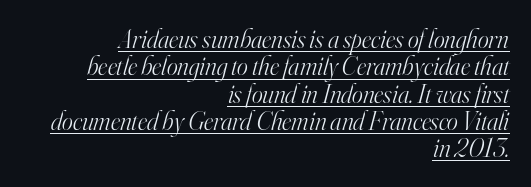
{"italic": "yes", "lean": "right", "slant_degrees": 16, "bold": "no", "underline": "yes", "align": "right", "line_spacing": "tight", "line_spacing_ratio": 1.05, "letter_spacing": "normal", "letter_spacing_em": 0.0, "glyph_px": 26}
